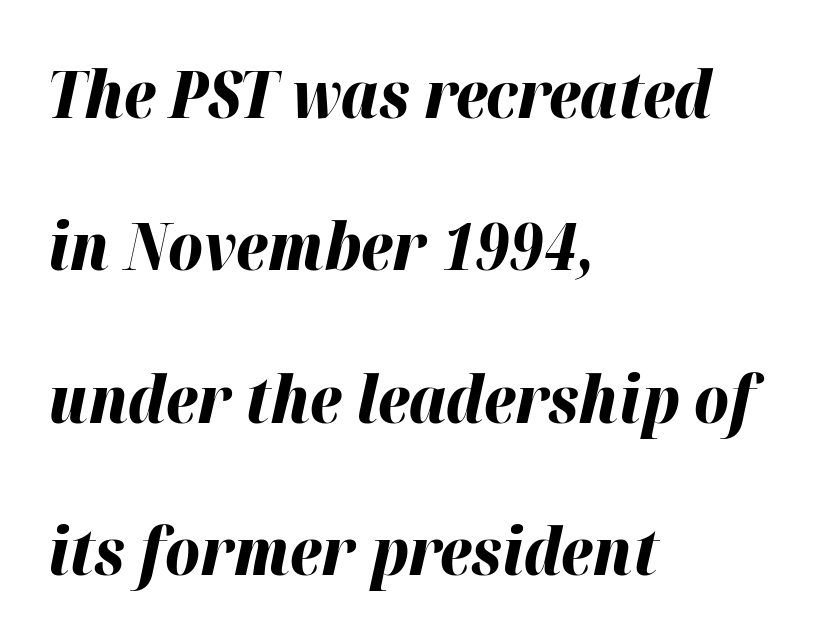
{"italic": "yes", "lean": "right", "slant_degrees": 12, "bold": "yes", "weight": "bold", "width": "normal", "stroke_contrast": "high", "x_height": "medium", "monospaced": "no", "underline": "no", "align": "left", "line_spacing": "loose", "line_spacing_ratio": 2.31, "letter_spacing": "normal", "letter_spacing_em": 0.0, "glyph_px": 66}
